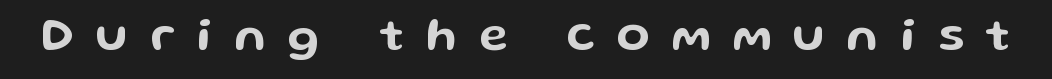
Proportional: the letters do not fall into vertical columns. Honestly, there is no underline to notice here at all. The tracking reads as deliberately expanded to a designer's eye. The glyphs in this specimen are sans serif. These lines were composed using upright roman letters.
